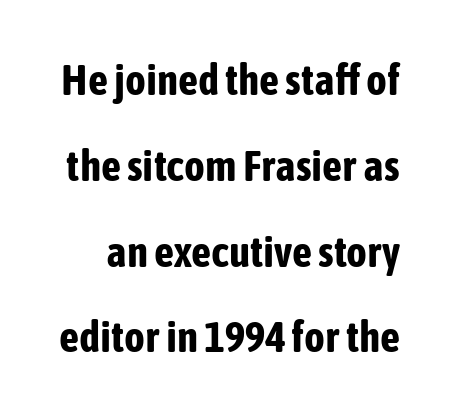
{"serif": "no", "italic": "no", "bold": "yes", "weight": "bold", "width": "condensed", "stroke_contrast": "low", "x_height": "medium", "monospaced": "no", "underline": "no", "line_spacing": "loose", "line_spacing_ratio": 1.95, "letter_spacing": "normal", "letter_spacing_em": 0.0, "glyph_px": 44}
